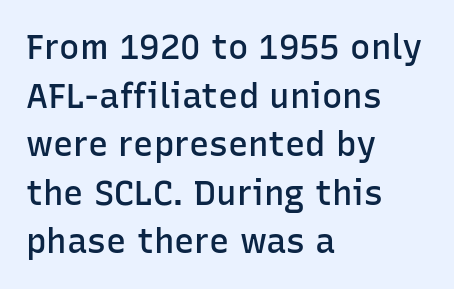
{"serif": "no", "italic": "no", "bold": "semi", "weight": "semibold", "width": "normal", "stroke_contrast": "low", "x_height": "medium", "monospaced": "no", "underline": "no", "align": "left", "line_spacing": "normal", "line_spacing_ratio": 1.43, "letter_spacing": "normal", "letter_spacing_em": 0.0, "glyph_px": 34}
